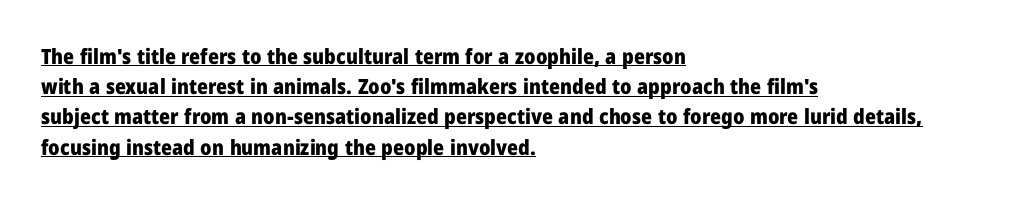
Q: Is the text bold? A: Yes.
Q: Is the text italic (slanted)? A: No, it is upright.
Q: Is the text underlined? A: Yes.
Q: How is the paragraph aligned? A: Left-aligned.
Q: Is the spacing between letters normal or unusually wide? A: Normal.
Q: Is the spacing between lines tight, normal or loose? A: Normal.
